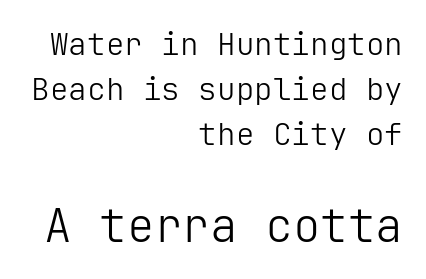
The image shows 46 px light sans-serif type, upright; set right-aligned, normal line spacing (1.45x), normal letter spacing, not underlined; the second (bottom) block is 1.48x larger; low stroke contrast and a medium x-height.
